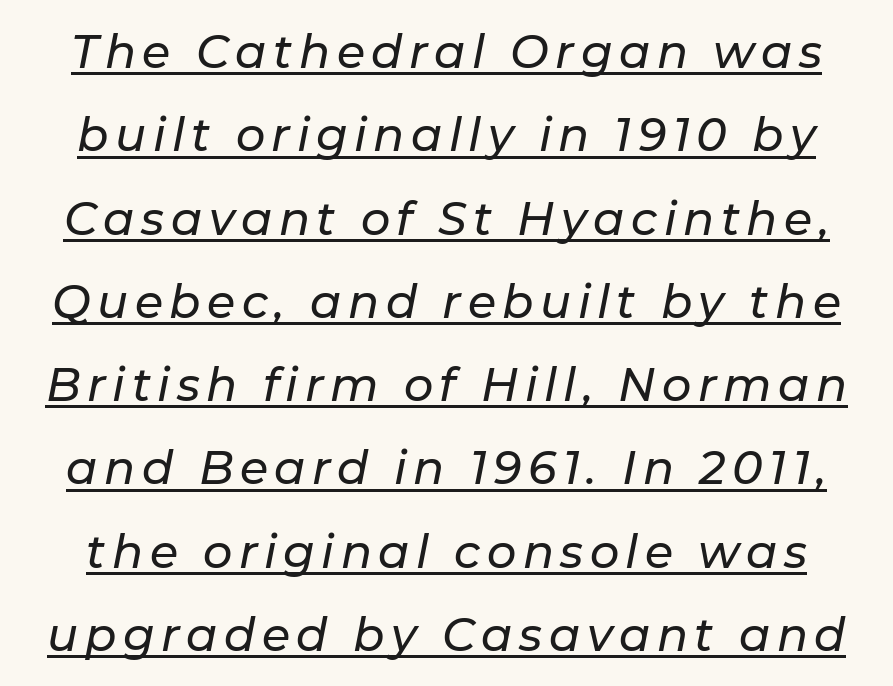
You can tell it's italic because the verticals aren't actually vertical. Looks like someone drew a line under every word here. You could not count columns in this text — the font is proportionally spaced.
